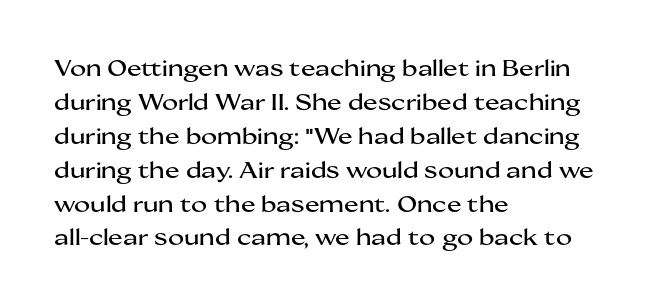
Q: Is the text italic (slanted)? A: No, it is upright.
Q: Is the text underlined? A: No.
Q: How is the paragraph aligned? A: Left-aligned.
Q: Is the spacing between letters normal or unusually wide? A: Normal.
Q: Is the spacing between lines tight, normal or loose? A: Normal.
